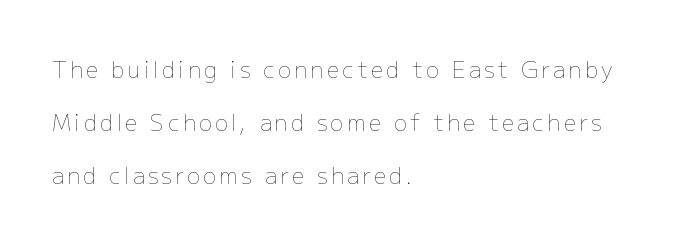
The image shows 22 px text type, upright; set left-aligned, loose line spacing (2.42x), not underlined.
